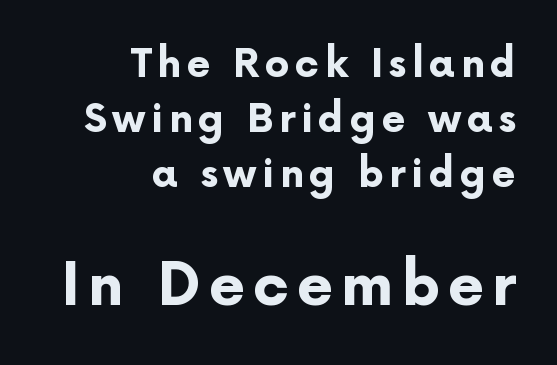
Q: Is the text bold? A: Yes.
Q: Is the text italic (slanted)? A: No, it is upright.
Q: Is the typeface a serif or a sans-serif typeface? A: Sans-serif.
Q: Is the text underlined? A: No.
Q: How is the paragraph aligned? A: Right-aligned.
Q: Is the spacing between lines tight, normal or loose? A: Normal.
Q: Which block of text is set in a larger size, the first (top) or the second (bottom)? A: The second (bottom) one.
Q: Width (condensed, normal, or wide)? A: Normal.
Q: Stroke contrast? A: Low.
Q: x-height? A: Medium.
Q: Monospaced? A: No.
